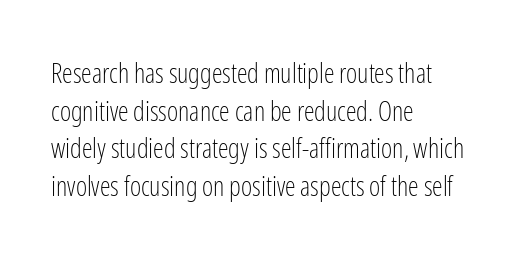
The image shows 27 px text type, upright; set left-aligned, normal line spacing (1.39x), normal letter spacing, not underlined.
